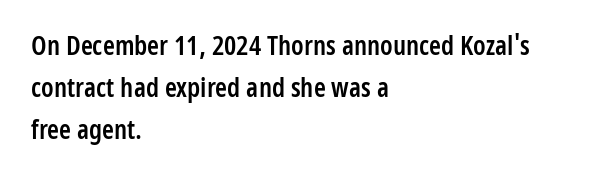
The image shows 27 px text type, upright; set left-aligned, normal line spacing (1.55x), normal letter spacing, not underlined.
